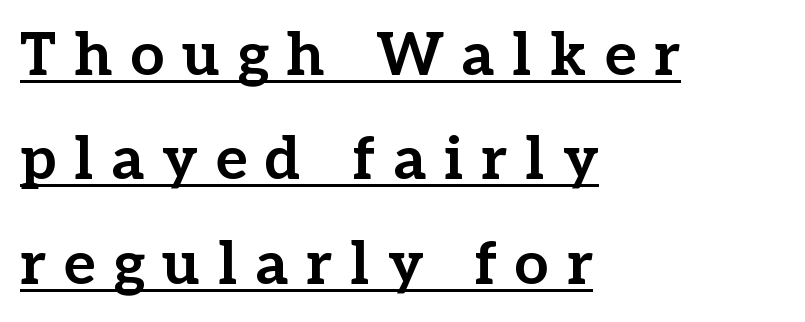
Q: Is the text bold? A: Yes.
Q: Is the text italic (slanted)? A: No, it is upright.
Q: Is the typeface a serif or a sans-serif typeface? A: Serif.
Q: Is the text underlined? A: Yes.
Q: How is the paragraph aligned? A: Left-aligned.
Q: Is the spacing between letters normal or unusually wide? A: Unusually wide.
Q: Width (condensed, normal, or wide)? A: Normal.
Q: Stroke contrast? A: Low.
Q: x-height? A: Medium.
Q: Monospaced? A: No.
